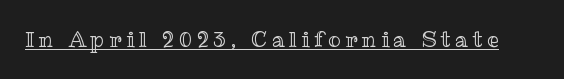
These lines were composed using upright roman letters. This sample carries an underscore along the baseline area. In terms of letterspacing, this is a distinctly airy, spread setting.
